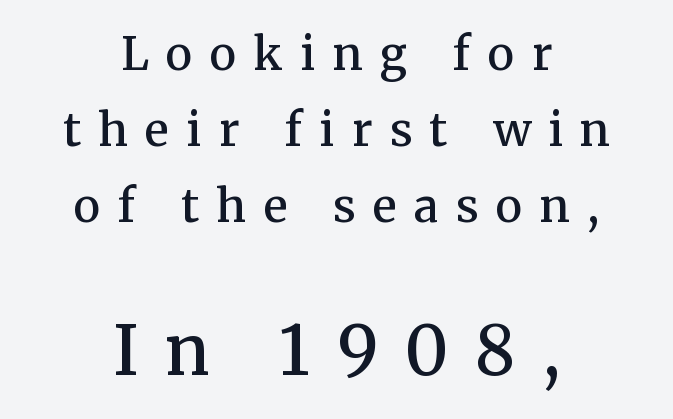
{"serif": "yes", "italic": "no", "bold": "semi", "weight": "semibold", "width": "normal", "stroke_contrast": "medium", "x_height": "medium", "monospaced": "no", "underline": "no", "align": "center", "line_spacing": "normal", "line_spacing_ratio": 1.69, "letter_spacing": "wide", "letter_spacing_em": 0.39, "larger_block": "second", "size_ratio": 1.51, "glyph_px": 68}
